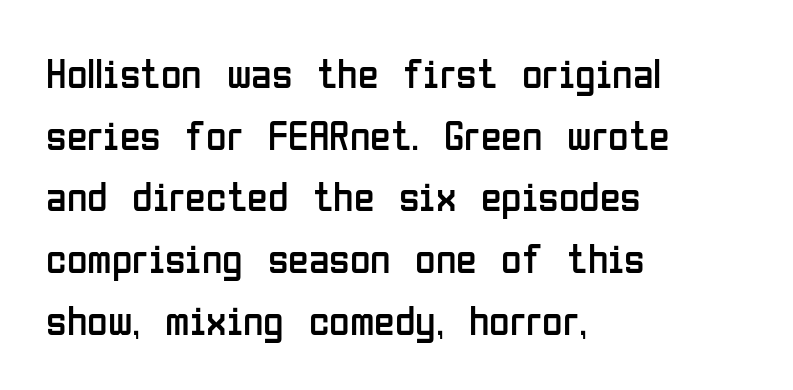
{"serif": "no", "italic": "no", "bold": "no", "weight": "regular", "width": "condensed", "stroke_contrast": "low", "x_height": "medium", "monospaced": "no", "underline": "no", "align": "left", "line_spacing": "normal", "line_spacing_ratio": 1.47, "letter_spacing": "normal", "letter_spacing_em": 0.0, "glyph_px": 42}
